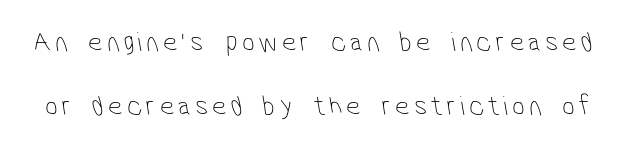
Q: Is the text bold? A: No.
Q: Is the typeface a serif or a sans-serif typeface? A: Sans-serif.
Q: Is the text underlined? A: No.
Q: Is the spacing between lines tight, normal or loose? A: Loose.
Q: Width (condensed, normal, or wide)? A: Condensed.
Q: Stroke contrast? A: Low.
Q: x-height? A: Medium.
Q: Monospaced? A: No.
